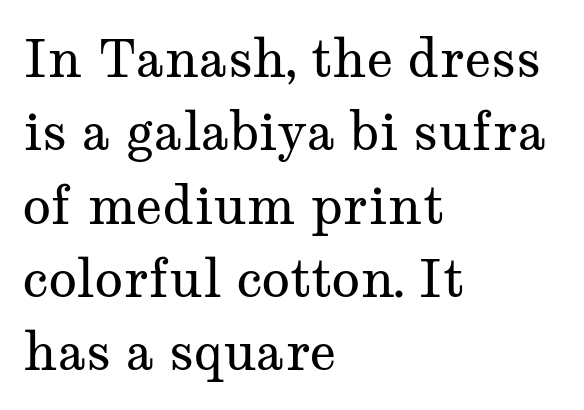
Q: Is the text bold? A: No.
Q: Is the text italic (slanted)? A: No, it is upright.
Q: Is the typeface a serif or a sans-serif typeface? A: Serif.
Q: Is the text underlined? A: No.
Q: How is the paragraph aligned? A: Left-aligned.
Q: Is the spacing between letters normal or unusually wide? A: Normal.
Q: Is the spacing between lines tight, normal or loose? A: Normal.
Q: Width (condensed, normal, or wide)? A: Wide.
Q: Stroke contrast? A: Medium.
Q: x-height? A: Medium.
Q: Monospaced? A: No.
